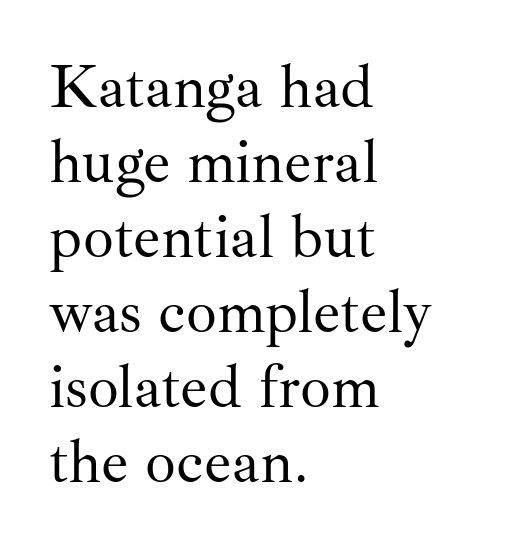
Q: Is the text bold? A: No.
Q: Is the text italic (slanted)? A: No, it is upright.
Q: Is the typeface a serif or a sans-serif typeface? A: Serif.
Q: Is the text underlined? A: No.
Q: How is the paragraph aligned? A: Left-aligned.
Q: Is the spacing between letters normal or unusually wide? A: Normal.
Q: Width (condensed, normal, or wide)? A: Normal.
Q: Stroke contrast? A: Medium.
Q: x-height? A: Small.
Q: Monospaced? A: No.
